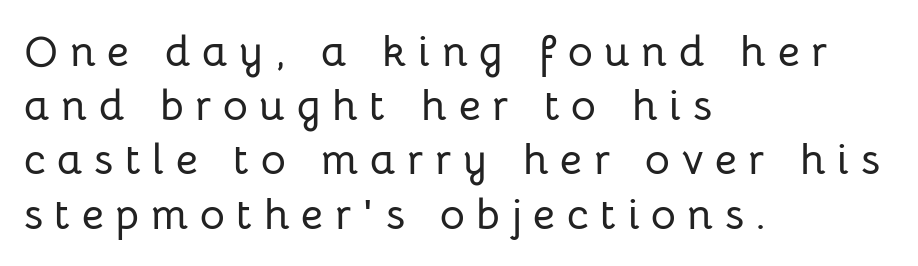
The typography opts for an upright posture over an oblique one. The rendering shows plain stroke endings on the letterforms — a sans-serif design. The lines are quadded left. Regarding leading, the lines here are spaced in the standard way. Note the varied advance widths — an 'i' is clearly narrower than an 'm'.
